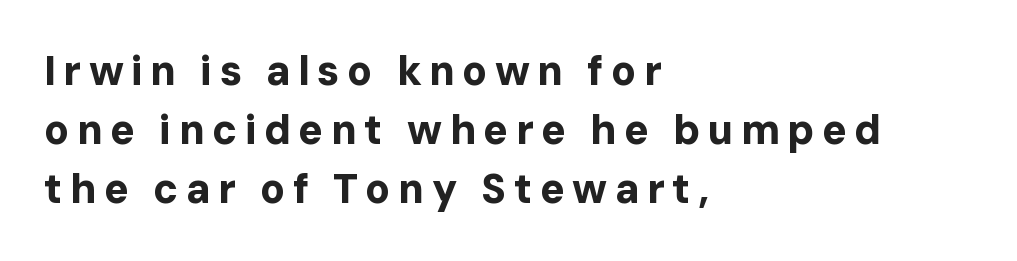
{"serif": "no", "italic": "no", "bold": "yes", "weight": "bold", "width": "normal", "stroke_contrast": "low", "x_height": "medium", "monospaced": "no", "underline": "no", "align": "left", "line_spacing": "normal", "line_spacing_ratio": 1.44, "glyph_px": 41}
